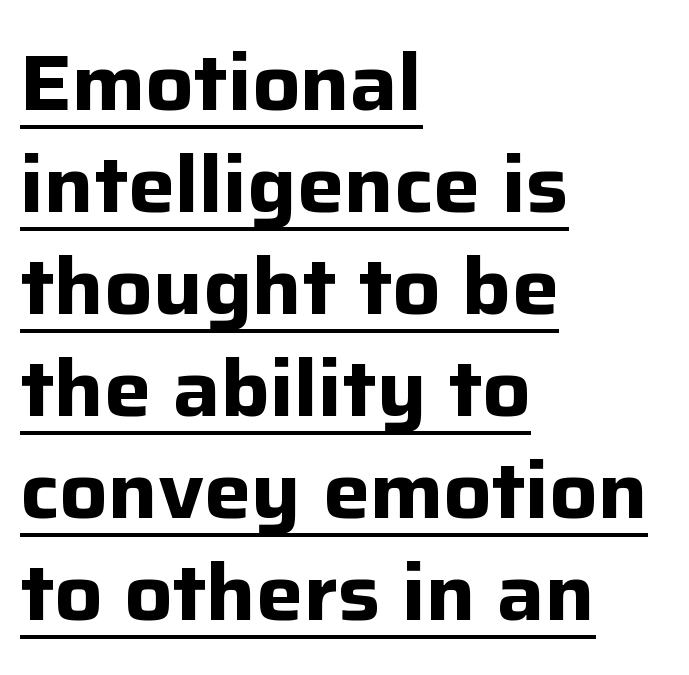
The glyphs are accompanied by a horizontal stroke just below them. Each letter keeps its own natural width here, so spacing adapts to shape. A typesetter would mark this as roman, not italic. Spacing between characters is what you'd get straight out of the box.
